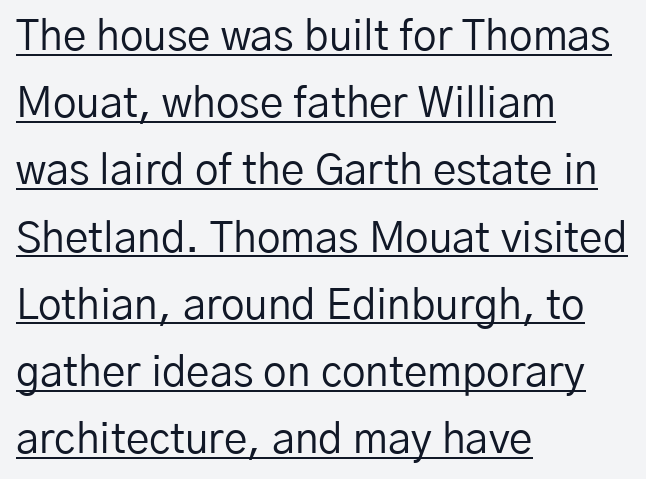
The image shows 42 px regular-weight sans-serif type, upright; set left-aligned, normal line spacing (1.6x), normal letter spacing, underlined; low stroke contrast and a medium x-height.
